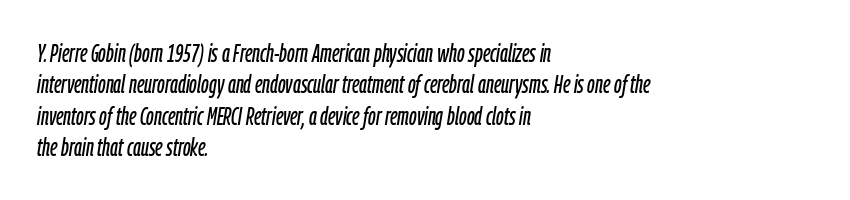
The image shows 25 px text type, italic (leaning right); set left-aligned, normal line spacing (1.26x), normal letter spacing, not underlined.
